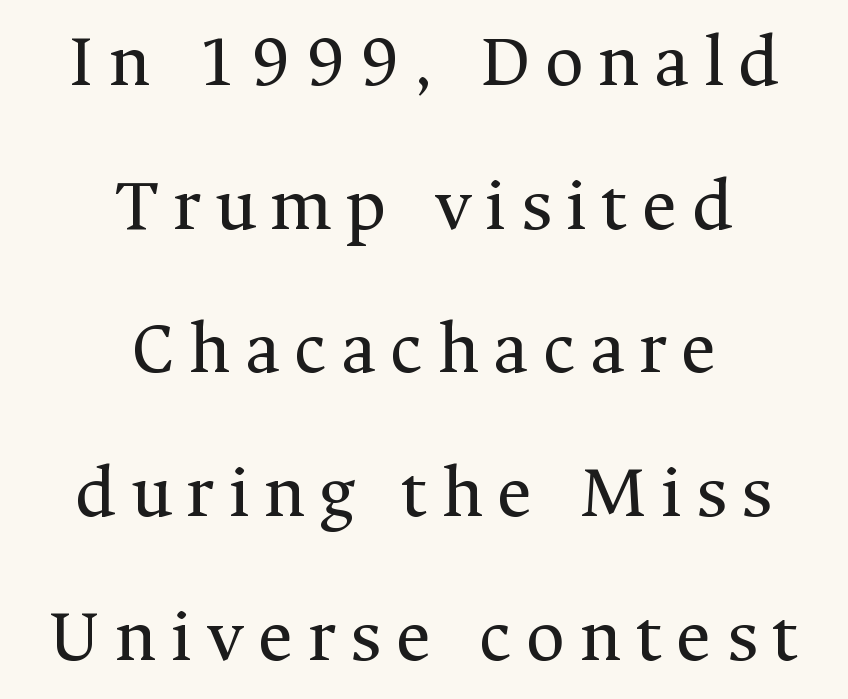
What kind of face is this? One with serifs. The letters advance in unequal steps, a hallmark of proportional type. Each line is balanced around a shared central axis. No extra ink here — the face is not bold. Bare-footed words on every line. Posture: vertical.
